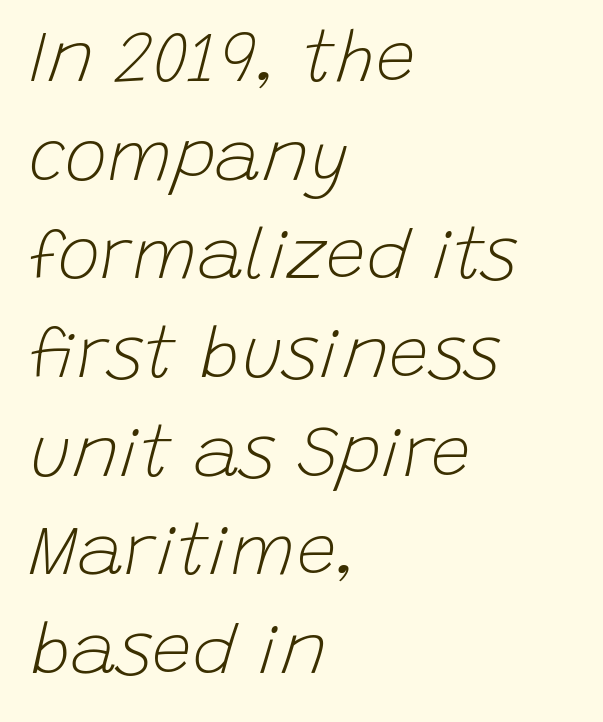
The image shows 71 px light type, italic (leaning right); set left-aligned, normal line spacing (1.39x), normal letter spacing, not underlined; low stroke contrast and a large x-height.
